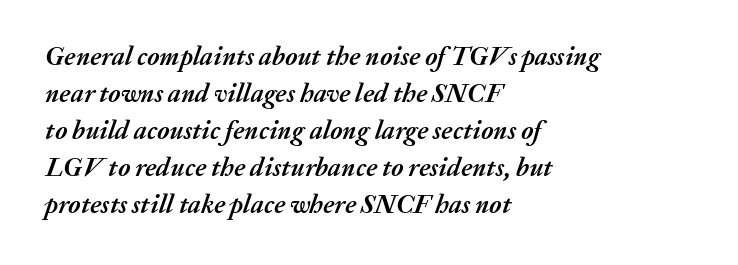
The gap between lines stays unmarked. These lines sit exactly where default settings would place them. Emphasis-style slanted type is in use. Tracking here is standard; glyphs follow each other at the usual distance. Each line starts at the same left margin while the right side varies.
